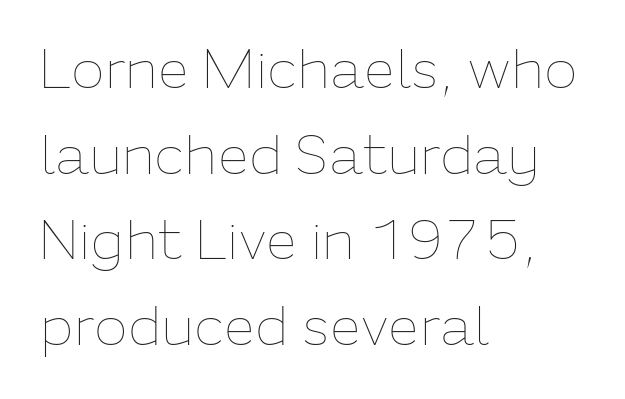
{"italic": "no", "bold": "no", "weight": "thin", "width": "normal", "stroke_contrast": "low", "x_height": "medium", "monospaced": "no", "underline": "no", "align": "left", "line_spacing": "normal", "line_spacing_ratio": 1.53, "letter_spacing": "normal", "letter_spacing_em": 0.0, "glyph_px": 56}
